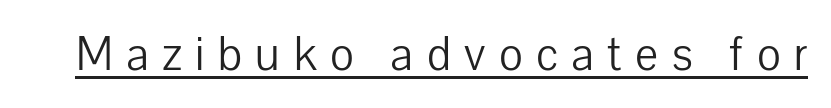
{"serif": "no", "italic": "no", "bold": "no", "weight": "light", "width": "normal", "stroke_contrast": "low", "x_height": "medium", "monospaced": "no", "underline": "yes", "letter_spacing": "wide", "letter_spacing_em": 0.29, "glyph_px": 46}
